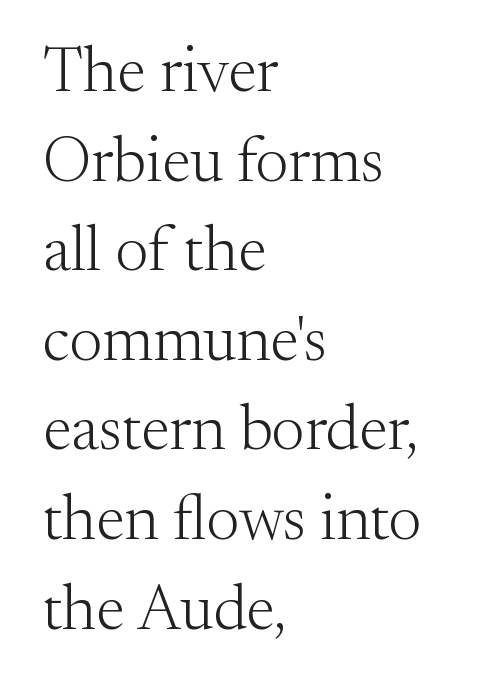
Think of a printed novel: that variable character pitch is what you see here. Posture: straight, roman, zero tilt. Letters rest on an invisible, unmarked baseline. The rag falls on the right side of this text block. Letterform terminals end in serifs throughout the passage. The type is set solid horizontally, with unmodified tracking.
